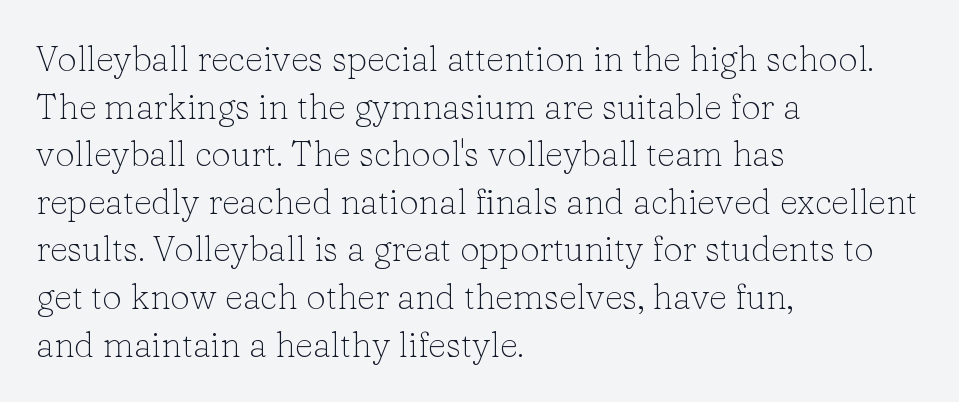
The image shows 35 px light serif type, upright; set left-aligned, normal line spacing (1.36x), normal letter spacing, not underlined; low stroke contrast and a medium x-height.
